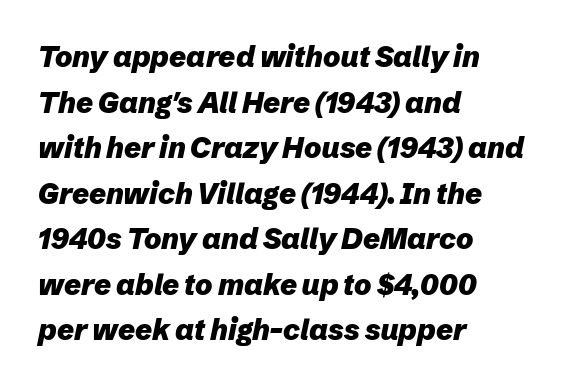
The image shows 29 px heavy type, italic (leaning right); set left-aligned, normal line spacing (1.57x), normal letter spacing, not underlined; low stroke contrast and a medium x-height.
